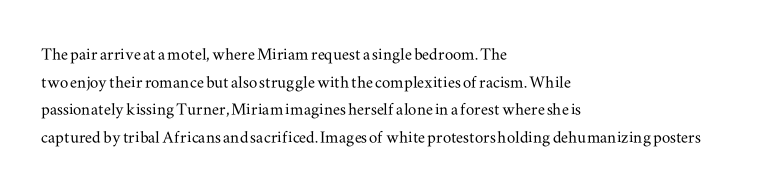
{"italic": "no", "underline": "no", "align": "left", "line_spacing": "normal", "line_spacing_ratio": 1.32, "letter_spacing": "normal", "letter_spacing_em": 0.0, "glyph_px": 21}
